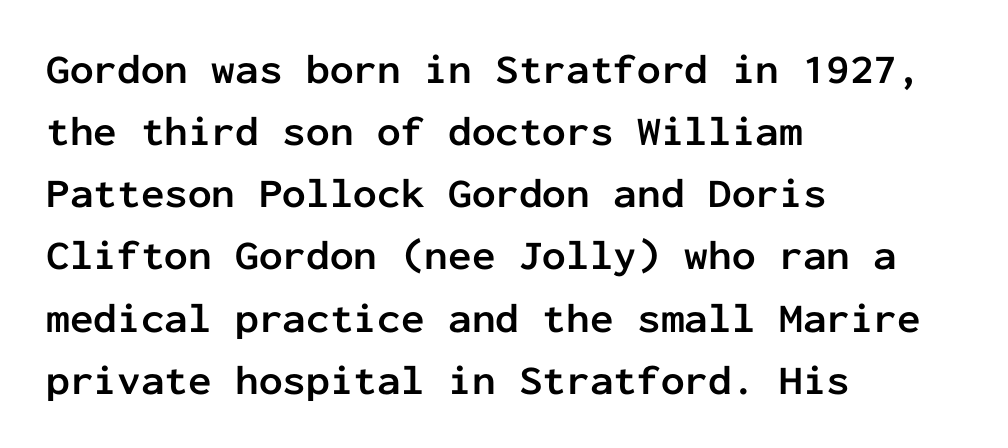
The image shows 42 px semibold sans-serif type, upright, monospaced; set left-aligned, normal line spacing (1.48x), normal letter spacing, not underlined; low stroke contrast and a medium x-height.
